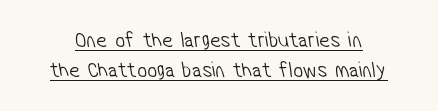
{"bold": "no", "underline": "yes", "line_spacing": "normal", "line_spacing_ratio": 1.36, "letter_spacing": "normal", "letter_spacing_em": 0.0, "glyph_px": 22}
